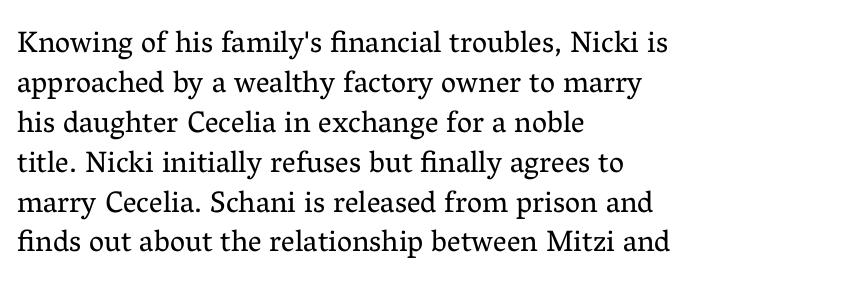
The letters carry serifs — small finishing strokes at the ends of their stems. These lines were composed using upright roman letters. These lines keep a tight, regular rhythm from letter to letter. The compositor pushed each line to the left boundary.
